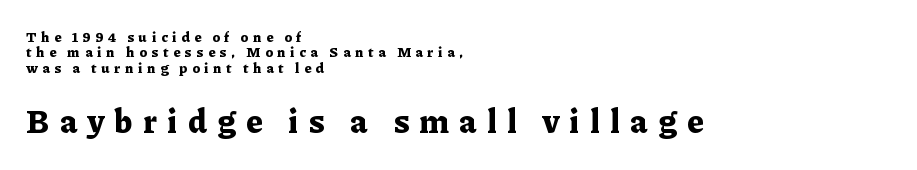
{"serif": "yes", "italic": "no", "bold": "yes", "weight": "bold", "width": "normal", "stroke_contrast": "low", "x_height": "medium", "monospaced": "no", "underline": "no", "align": "left", "line_spacing": "tight", "line_spacing_ratio": 1.09, "letter_spacing": "wide", "letter_spacing_em": 0.32, "larger_block": "second", "size_ratio": 2.29, "glyph_px": 32}
